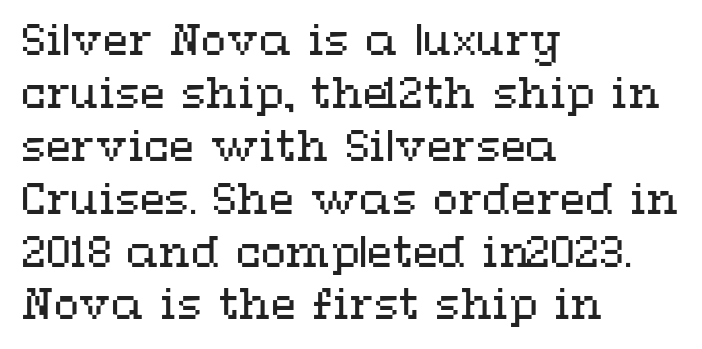
{"italic": "no", "bold": "no", "weight": "regular", "width": "wide", "stroke_contrast": "medium", "x_height": "medium", "monospaced": "no", "underline": "no", "align": "left", "line_spacing": "normal", "line_spacing_ratio": 1.29, "letter_spacing": "normal", "letter_spacing_em": 0.0, "glyph_px": 41}
